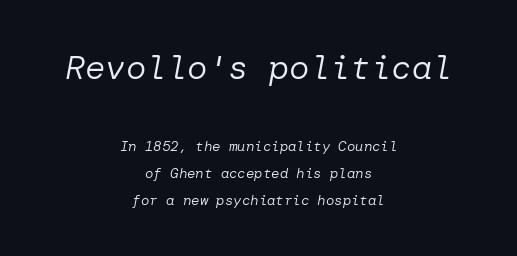
{"italic": "yes", "lean": "right", "slant_degrees": 10, "bold": "no", "weight": "regular", "width": "normal", "stroke_contrast": "low", "x_height": "medium", "underline": "no", "align": "center", "line_spacing": "loose", "line_spacing_ratio": 1.92, "letter_spacing": "normal", "letter_spacing_em": 0.0, "larger_block": "first", "size_ratio": 2.43, "glyph_px": 34}
